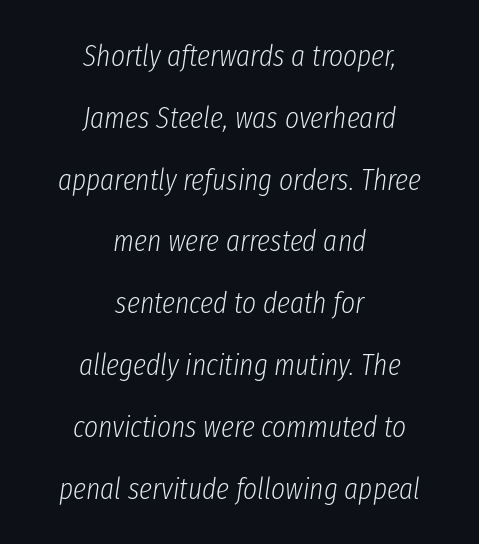
{"italic": "yes", "lean": "right", "slant_degrees": 8, "bold": "no", "weight": "light", "width": "condensed", "stroke_contrast": "low", "x_height": "medium", "monospaced": "no", "underline": "no", "align": "center", "line_spacing": "loose", "line_spacing_ratio": 2.06, "letter_spacing": "normal", "letter_spacing_em": 0.0, "glyph_px": 30}
